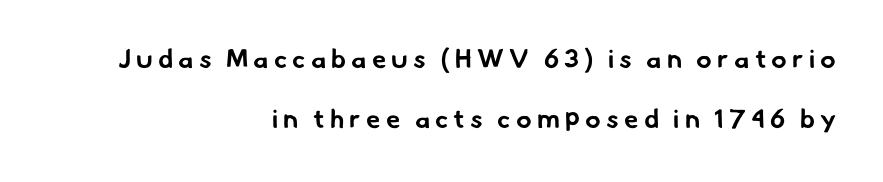
Q: Is the text bold? A: Yes.
Q: Is the text underlined? A: No.
Q: How is the paragraph aligned? A: Right-aligned.
Q: Is the spacing between letters normal or unusually wide? A: Unusually wide.
Q: Is the spacing between lines tight, normal or loose? A: Loose.
